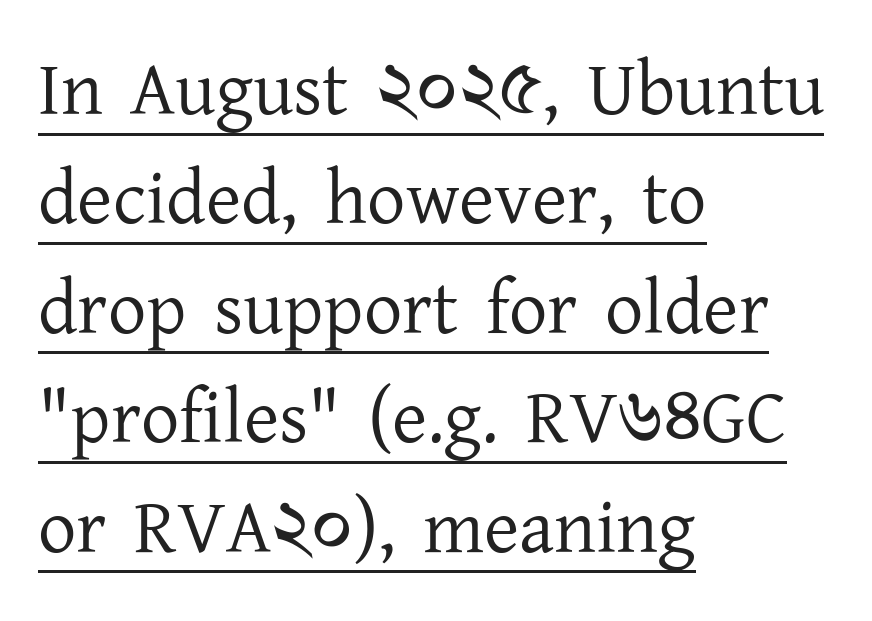
Is there an underline? Yes — a line sits under the letters. Caption: standard tracking, unaltered. Regarding leading, the lines here are spaced in the standard way. Is there any slant? The stems are plumb. Is this a heavy cut? Hardly; it is regular or lighter.
